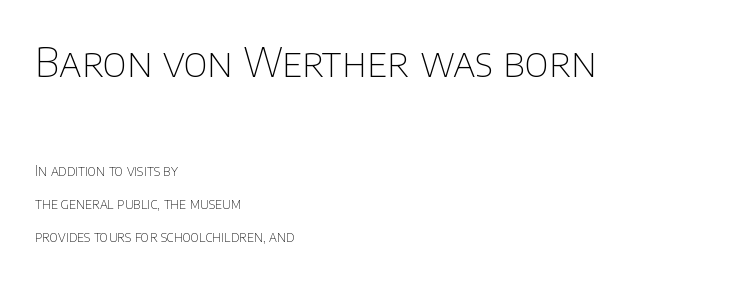
{"serif": "no", "italic": "no", "bold": "no", "weight": "thin", "width": "normal", "stroke_contrast": "low", "x_height": "large", "monospaced": "no", "underline": "no", "align": "left", "line_spacing": "loose", "line_spacing_ratio": 2.35, "letter_spacing": "normal", "letter_spacing_em": 0.0, "larger_block": "first", "size_ratio": 2.86, "glyph_px": 40}
